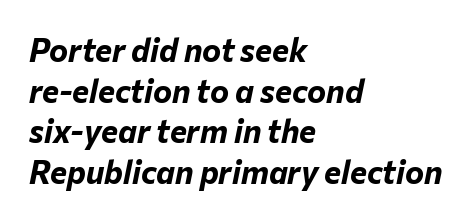
The image shows 32 px bold type, italic (leaning right); set left-aligned, normal line spacing (1.27x), normal letter spacing, not underlined; low stroke contrast and a medium x-height.
